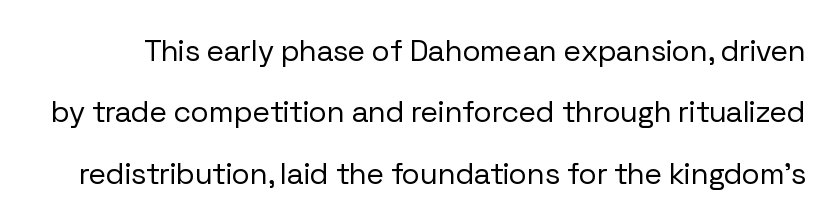
Quick note: interline space is abundant. Stroke terminals: plain, sans-serif. The font is comparable to plain body text, perhaps lighter. Proportional: the letters do not fall into vertical columns. Honestly, there is no underline to notice here at all. Observe the ordinary spacing: letters are neighbours, not strangers.
